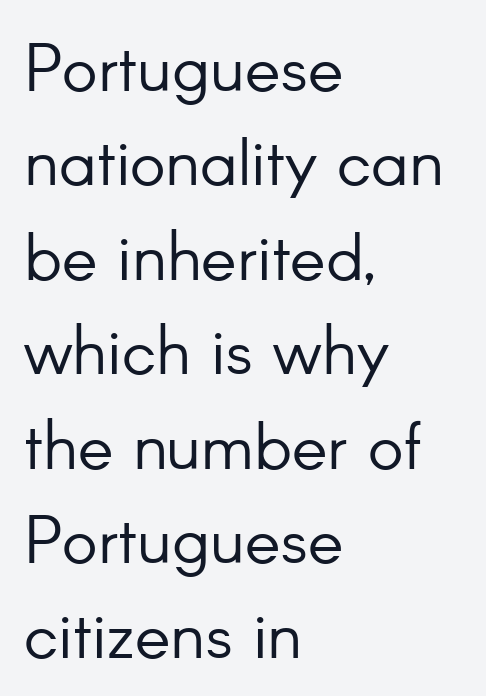
Nobody touched the tracking dial on this one. Typographically, this falls in the sans-serif category. The strokes carry an ordinary text weight at most. Varying glyph widths throughout — classic text-font behaviour.
